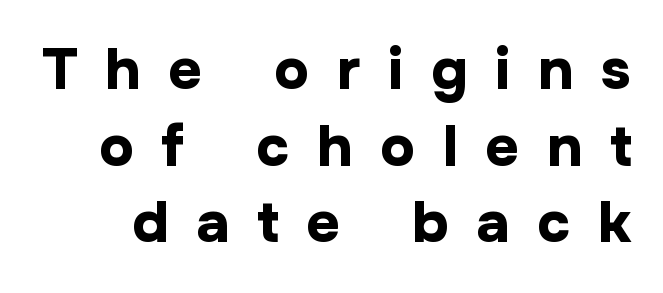
{"serif": "no", "italic": "no", "bold": "yes", "weight": "bold", "width": "normal", "stroke_contrast": "low", "x_height": "medium", "monospaced": "no", "underline": "no", "line_spacing": "normal", "line_spacing_ratio": 1.32, "letter_spacing": "wide", "letter_spacing_em": 0.48, "glyph_px": 58}
